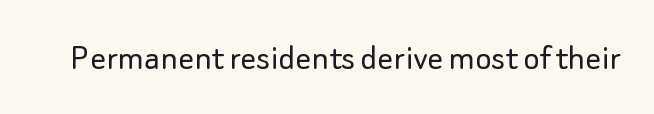
Q: Is the text bold? A: No.
Q: Is the text italic (slanted)? A: No, it is upright.
Q: Is the typeface a serif or a sans-serif typeface? A: Sans-serif.
Q: Is the text underlined? A: No.
Q: Is the spacing between letters normal or unusually wide? A: Normal.
Q: Width (condensed, normal, or wide)? A: Normal.
Q: Stroke contrast? A: Low.
Q: x-height? A: Small.
Q: Monospaced? A: No.
